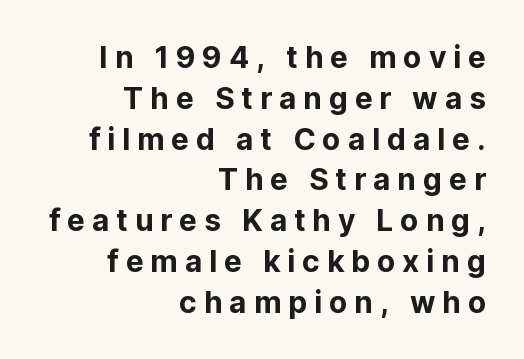
The tracking jumps out immediately: characters are airy and widely separated. Vertically, the passage feels balanced, rows spaced as you'd expect. Words float on clear page, feet unadorned. Short and long lines alike share a common ending point at right. Every stem runs plumb, perpendicular to the baseline.
